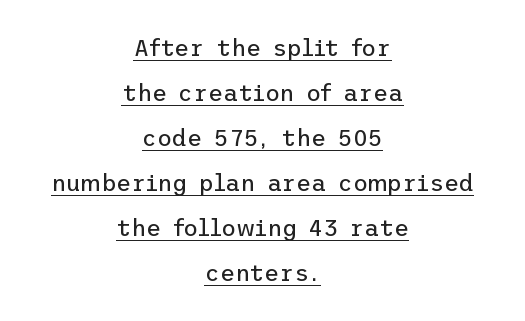
Q: Is the text bold? A: No.
Q: Is the text italic (slanted)? A: No, it is upright.
Q: Is the text underlined? A: Yes.
Q: How is the paragraph aligned? A: Centered.
Q: Is the spacing between letters normal or unusually wide? A: Normal.
Q: Is the spacing between lines tight, normal or loose? A: Loose.
